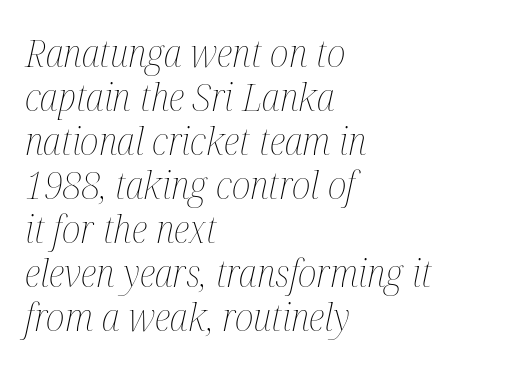
The image shows 39 px thin, condensed type, italic (leaning right); set left-aligned, tight line spacing (1.13x), normal letter spacing, not underlined; medium stroke contrast and a medium x-height.
